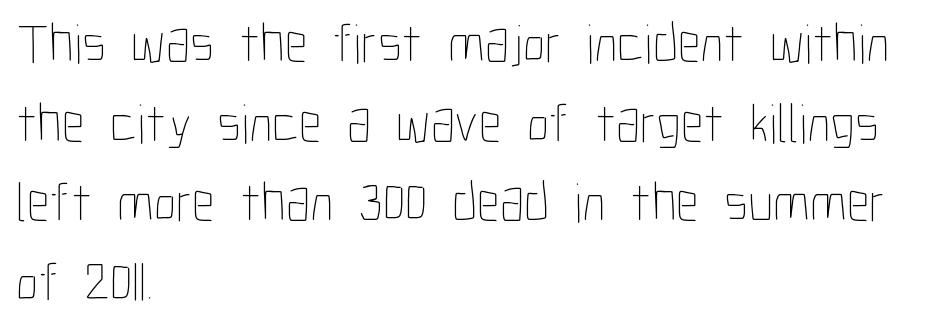
The image shows 56 px thin, condensed type, upright; set left-aligned, normal line spacing (1.42x), normal letter spacing, not underlined; low stroke contrast and a medium x-height.
